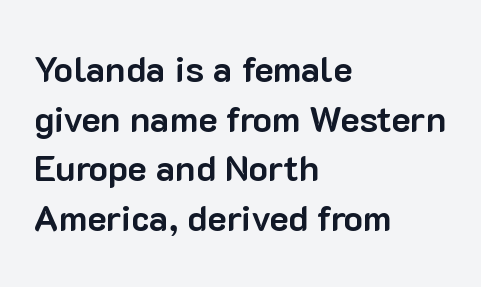
Default kerning and tracking; the words read as compact shapes. The lines in this sample share a left origin and differ only in where they stop. The face used here is a sans, in the tradition of grotesques and geometrics. A normal amount of white space separates one row of letters from the next. This sample has the flowing, uneven cadence of proportional lettering. Weight check: bold — yes, fully.
